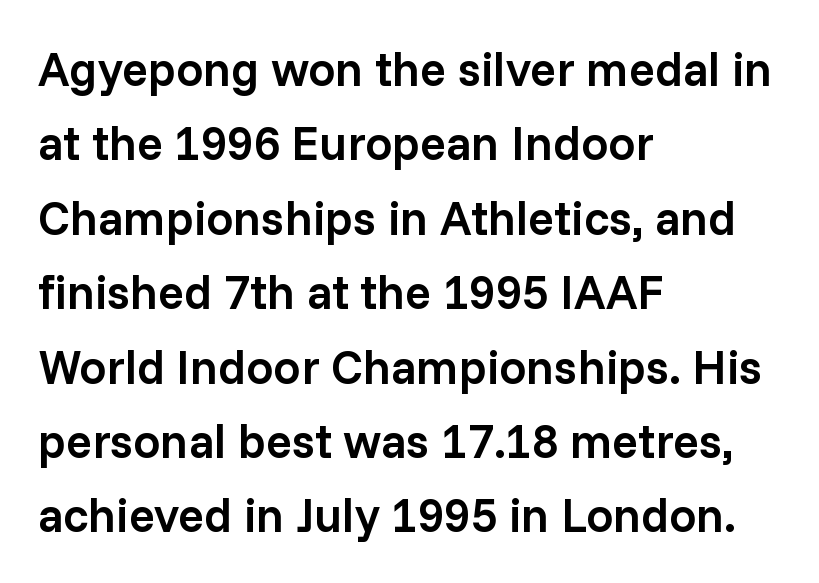
Left-aligned paragraph, ragged on the right. Rows of type keep a routine distance in the vertical direction. This rendering features lettering with no underline. The passage shown is semibold, sitting just below true bold. Style check: upright. What kind of face is this? One without serifs — a sans.
